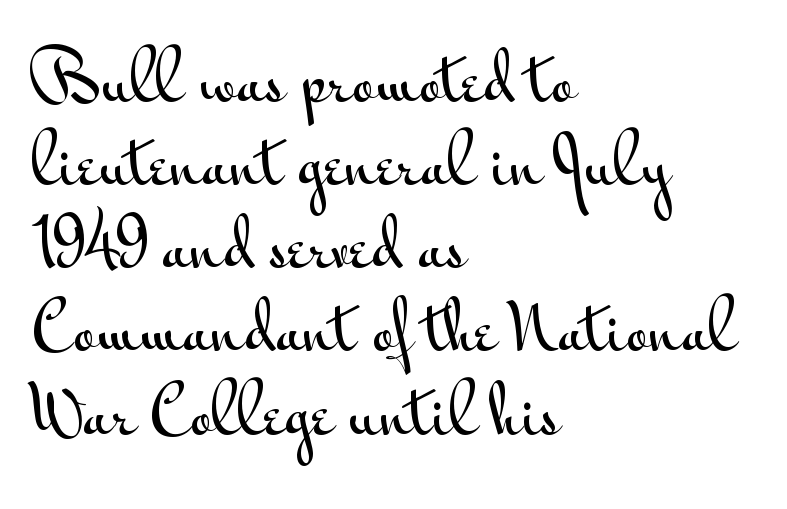
{"serif": "no", "width": "wide", "stroke_contrast": "medium", "x_height": "small", "monospaced": "no", "underline": "no", "align": "left", "line_spacing": "normal", "line_spacing_ratio": 1.32, "letter_spacing": "normal", "letter_spacing_em": 0.0, "glyph_px": 63}
